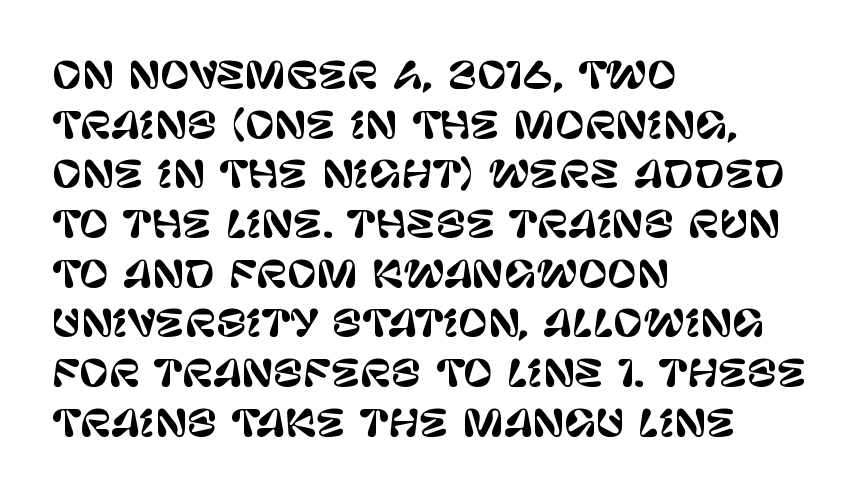
The image shows 36 px sans-serif type; set left-aligned, normal line spacing (1.38x), normal letter spacing, not underlined; low stroke contrast and a large x-height.
